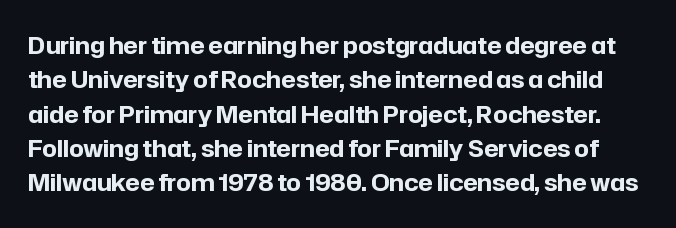
Q: Is the text bold? A: Yes.
Q: Is the text italic (slanted)? A: No, it is upright.
Q: Is the text underlined? A: No.
Q: Is the spacing between letters normal or unusually wide? A: Normal.
Q: Is the spacing between lines tight, normal or loose? A: Normal.
